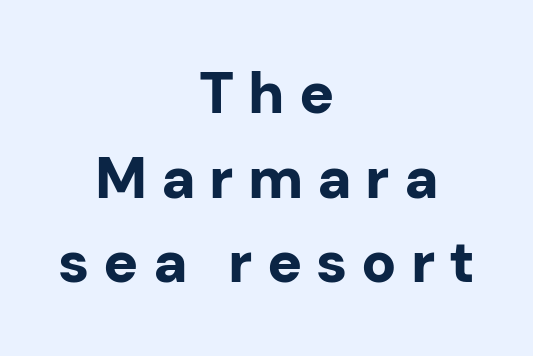
Q: Is the text bold? A: Yes.
Q: Is the text italic (slanted)? A: No, it is upright.
Q: Is the typeface a serif or a sans-serif typeface? A: Sans-serif.
Q: Is the text underlined? A: No.
Q: How is the paragraph aligned? A: Centered.
Q: Is the spacing between letters normal or unusually wide? A: Unusually wide.
Q: Is the spacing between lines tight, normal or loose? A: Normal.
Q: Width (condensed, normal, or wide)? A: Normal.
Q: Stroke contrast? A: Low.
Q: x-height? A: Medium.
Q: Monospaced? A: No.
